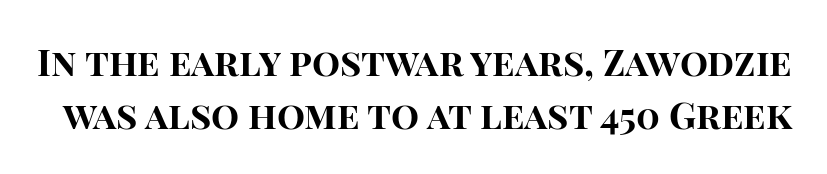
The horizontal fit of the characters is conventional and even. The glyphs in this specimen are sans serif. The specimen reads as upright at a glance. The passage shown is not underscored anywhere. Is the type bold? Yes — the strokes are clearly thick and heavy.
